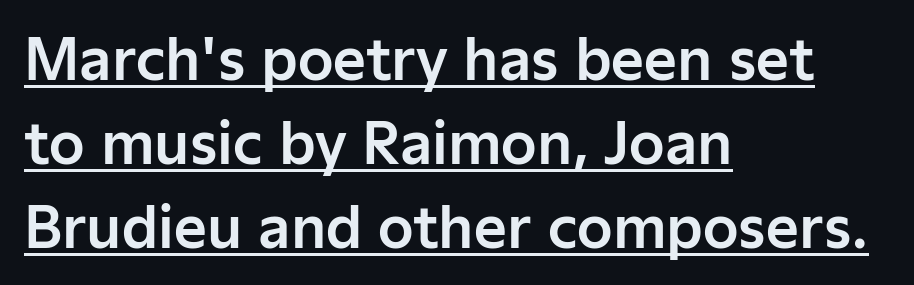
{"serif": "no", "italic": "no", "width": "normal", "stroke_contrast": "low", "x_height": "medium", "monospaced": "no", "underline": "yes", "align": "left", "line_spacing": "normal", "line_spacing_ratio": 1.47, "letter_spacing": "normal", "letter_spacing_em": 0.0, "glyph_px": 57}
